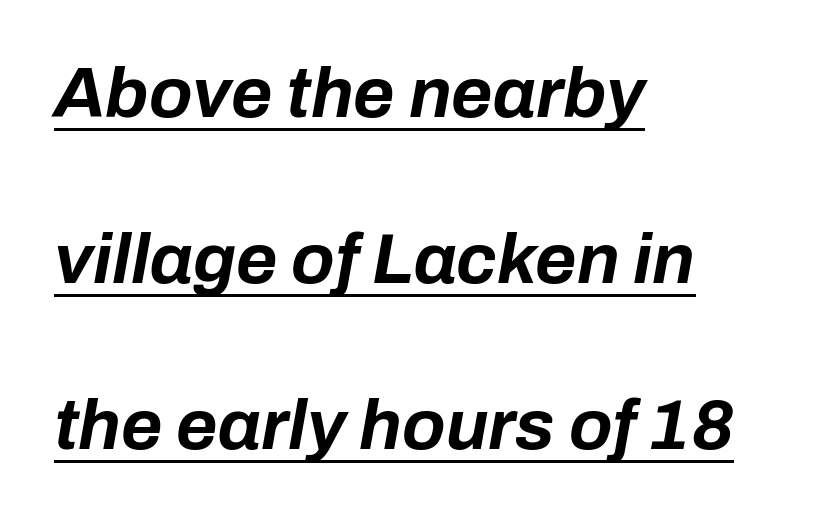
Q: Is the text bold? A: Yes.
Q: Is the text italic (slanted)? A: Yes, it leans right by about 10 degrees.
Q: Is the text underlined? A: Yes.
Q: How is the paragraph aligned? A: Left-aligned.
Q: Is the spacing between letters normal or unusually wide? A: Normal.
Q: Is the spacing between lines tight, normal or loose? A: Loose.
Q: Width (condensed, normal, or wide)? A: Normal.
Q: Stroke contrast? A: Low.
Q: x-height? A: Medium.
Q: Monospaced? A: No.
